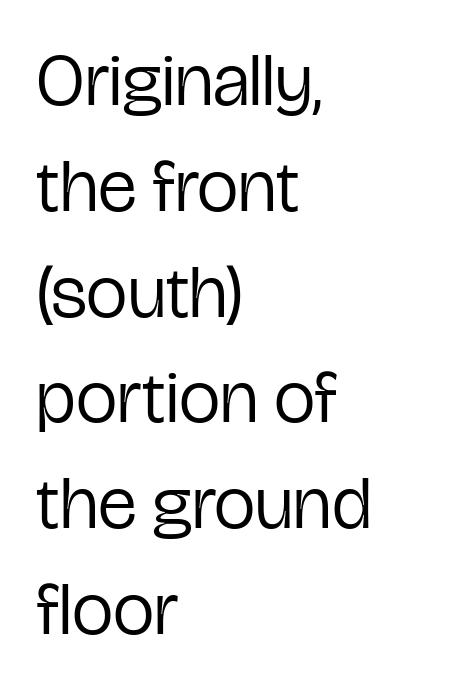
These lines are set flush left with a ragged right edge. The face used here is proportionally spaced, like ordinary book or web type. Tracking value appears to be zero — textbook default spacing. This block has exactly the height ordinary leading produces.
